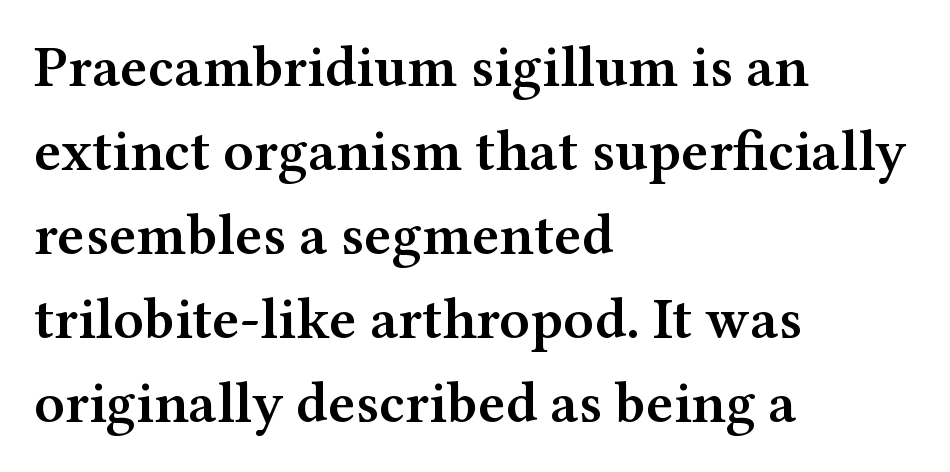
The image shows 58 px semibold, wide serif type, upright; set left-aligned, normal line spacing (1.45x), normal letter spacing, not underlined; medium stroke contrast and a medium x-height.
